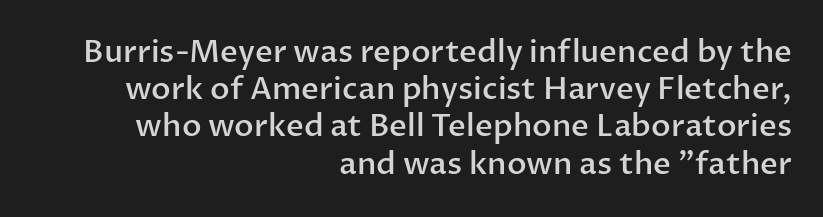
Q: Is the text bold? A: Semi-bold.
Q: Is the text italic (slanted)? A: No, it is upright.
Q: Is the typeface a serif or a sans-serif typeface? A: Sans-serif.
Q: Is the text underlined? A: No.
Q: How is the paragraph aligned? A: Right-aligned.
Q: Is the spacing between letters normal or unusually wide? A: Normal.
Q: Width (condensed, normal, or wide)? A: Normal.
Q: Stroke contrast? A: Low.
Q: x-height? A: Medium.
Q: Monospaced? A: No.
